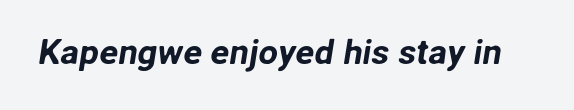
The image shows 35 px sans-serif type; set normal letter spacing, not underlined; low stroke contrast and a medium x-height.
